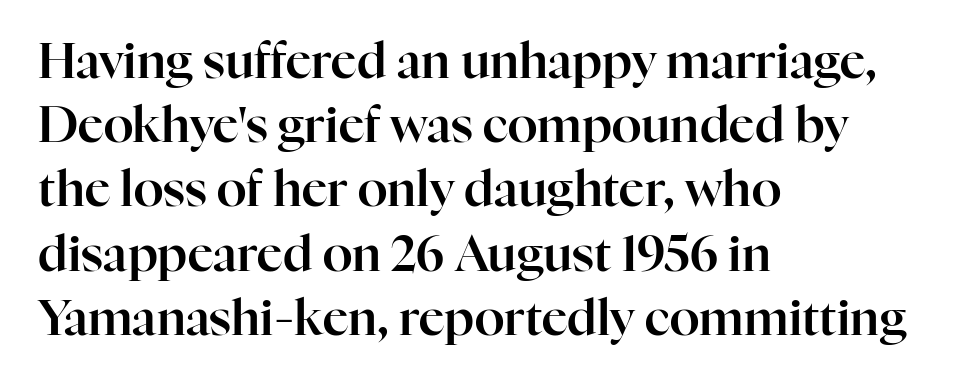
These lines are composed in type with serifs. A roman cut, with each character standing at attention. Alignment: flush left. Compared with typical body copy, the letter spacing here is the same. You could not count columns in this text — the font is proportionally spaced. Each new line begins a customary step beneath the previous one.
